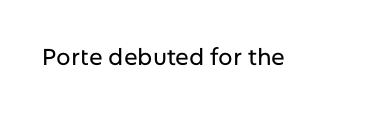
The image shows 23 px text type, upright; set normal letter spacing, not underlined.
